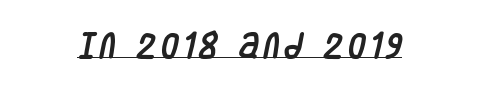
The image shows 28 px condensed sans-serif type; set underlined; low stroke contrast and a large x-height.
